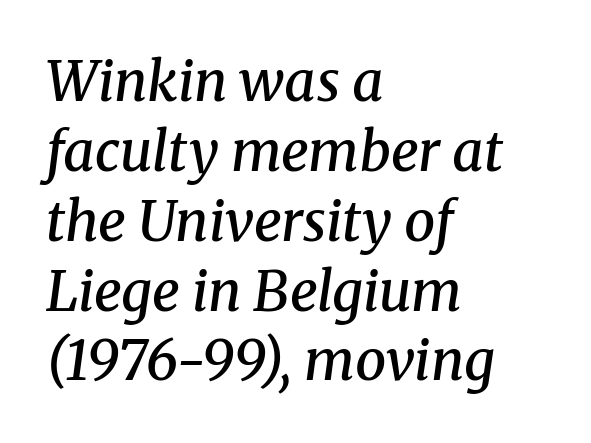
The image shows 55 px semibold serif type, italic (leaning right); set left-aligned, normal line spacing (1.27x), normal letter spacing, not underlined; medium stroke contrast and a medium x-height.
